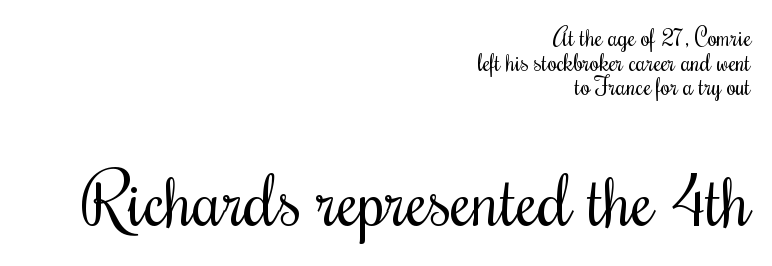
Q: Is the text bold? A: No.
Q: Is the text italic (slanted)? A: Yes.
Q: Is the typeface a serif or a sans-serif typeface? A: Serif.
Q: Is the text underlined? A: No.
Q: How is the paragraph aligned? A: Right-aligned.
Q: Is the spacing between letters normal or unusually wide? A: Normal.
Q: Is the spacing between lines tight, normal or loose? A: Tight.
Q: Which block of text is set in a larger size, the first (top) or the second (bottom)? A: The second (bottom) one.
Q: Width (condensed, normal, or wide)? A: Condensed.
Q: Stroke contrast? A: Medium.
Q: x-height? A: Small.
Q: Monospaced? A: No.
